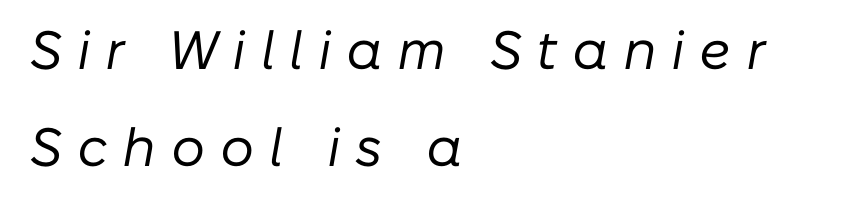
Q: Is the text bold? A: No.
Q: Is the text italic (slanted)? A: Yes, it leans right by about 10 degrees.
Q: Is the text underlined? A: No.
Q: How is the paragraph aligned? A: Left-aligned.
Q: Is the spacing between letters normal or unusually wide? A: Unusually wide.
Q: Width (condensed, normal, or wide)? A: Normal.
Q: Stroke contrast? A: Low.
Q: x-height? A: Medium.
Q: Monospaced? A: No.
